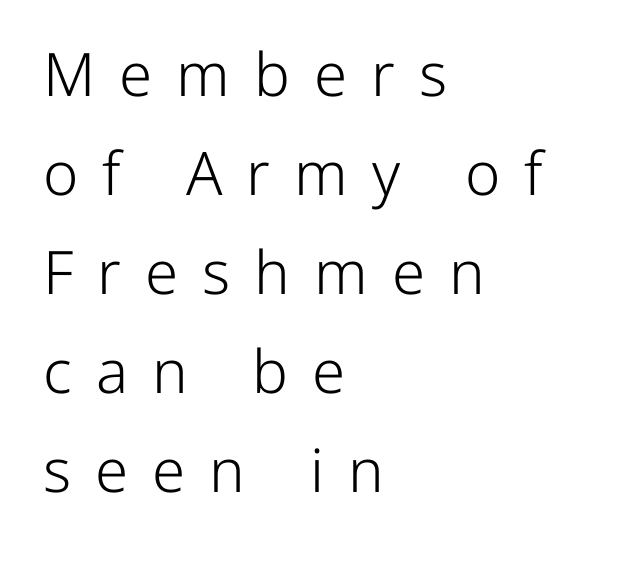
Does the leading feel generous? No, just average. Grotesque or geometric, the face here clearly has no serifs. In CSS terms this would be text-align: left. Check under the words: just untouched page. The axis of the letterforms is exactly vertical. Each letter keeps its own natural width here, so spacing adapts to shape.
